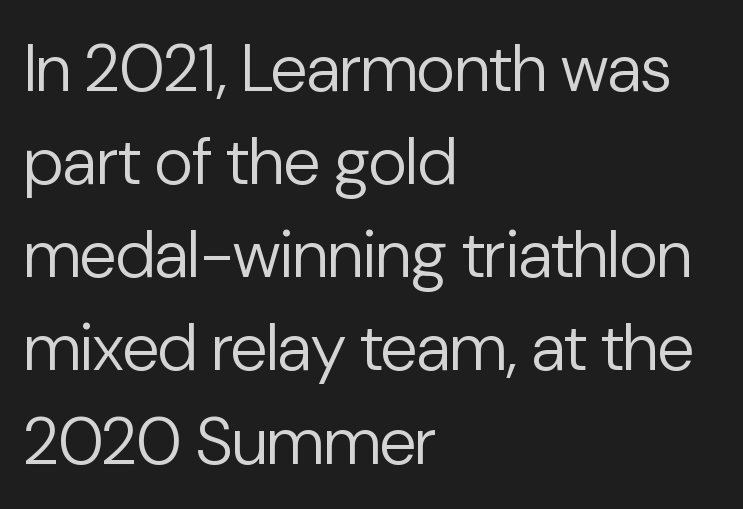
The image shows 67 px regular-weight sans-serif type, upright; set left-aligned, normal line spacing (1.39x), normal letter spacing, not underlined; low stroke contrast and a medium x-height.
